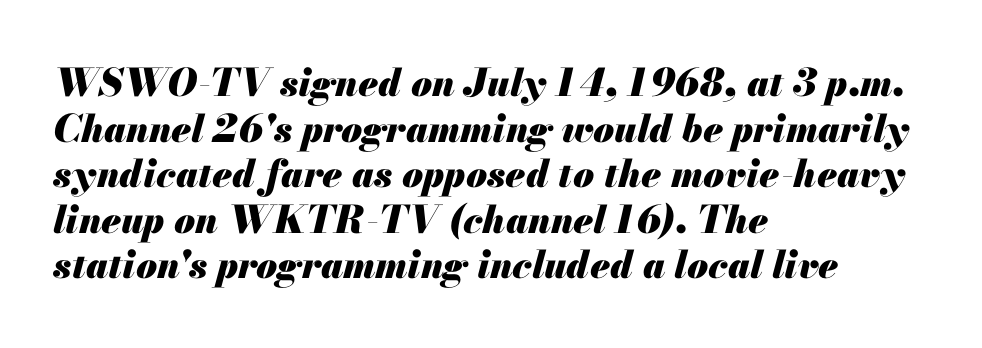
Summary of weight: heavy, a full bold. Between one letter and the next there's only the usual sliver of space. Line beginnings align vertically; line endings do not. The words here are not underlined. The passage shown leans; its letterforms are oblique. Here the designer chose a conventional face with non-uniform glyph widths.
